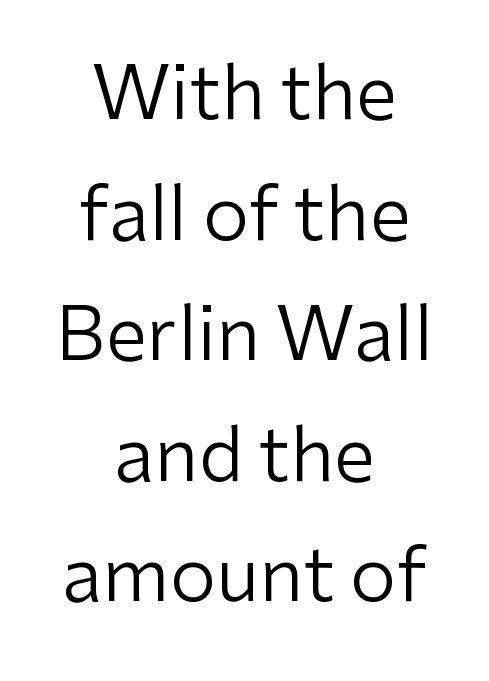
Q: Is the text bold? A: No.
Q: Is the text italic (slanted)? A: No, it is upright.
Q: Is the typeface a serif or a sans-serif typeface? A: Sans-serif.
Q: Is the text underlined? A: No.
Q: How is the paragraph aligned? A: Centered.
Q: Is the spacing between letters normal or unusually wide? A: Normal.
Q: Is the spacing between lines tight, normal or loose? A: Normal.
Q: Width (condensed, normal, or wide)? A: Normal.
Q: Stroke contrast? A: Low.
Q: x-height? A: Medium.
Q: Monospaced? A: No.
